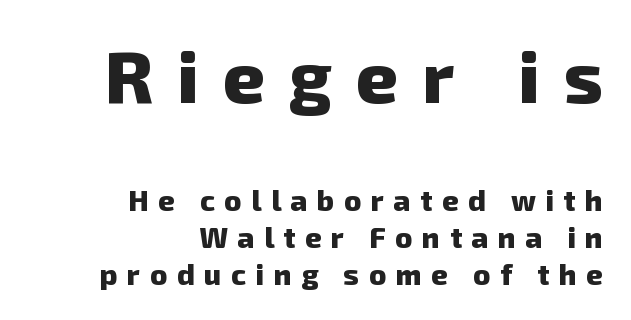
Q: Is the text bold? A: Yes.
Q: Is the typeface a serif or a sans-serif typeface? A: Sans-serif.
Q: Is the text underlined? A: No.
Q: How is the paragraph aligned? A: Right-aligned.
Q: Is the spacing between letters normal or unusually wide? A: Unusually wide.
Q: Is the spacing between lines tight, normal or loose? A: Normal.
Q: Which block of text is set in a larger size, the first (top) or the second (bottom)? A: The first (top) one.
Q: Width (condensed, normal, or wide)? A: Normal.
Q: Stroke contrast? A: Low.
Q: x-height? A: Medium.
Q: Monospaced? A: No.
